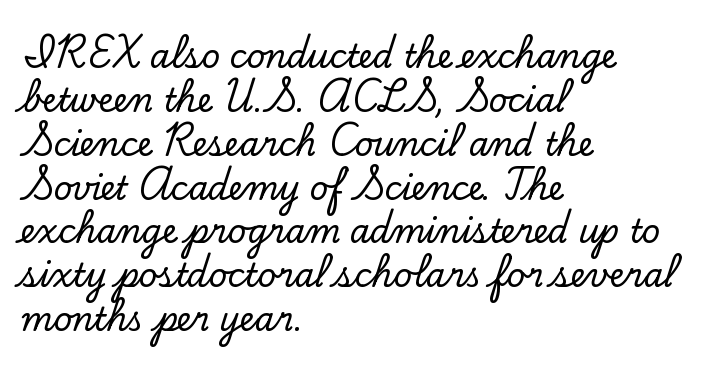
Any mark beneath the type? The region is blank. Old-style or modern, the face here clearly has serifs. Words appear dense and cohesive because spacing is normal. The typesetter chose a ragged-right arrangement here. Looks like regular typesetting: each glyph gets only the width it needs.
